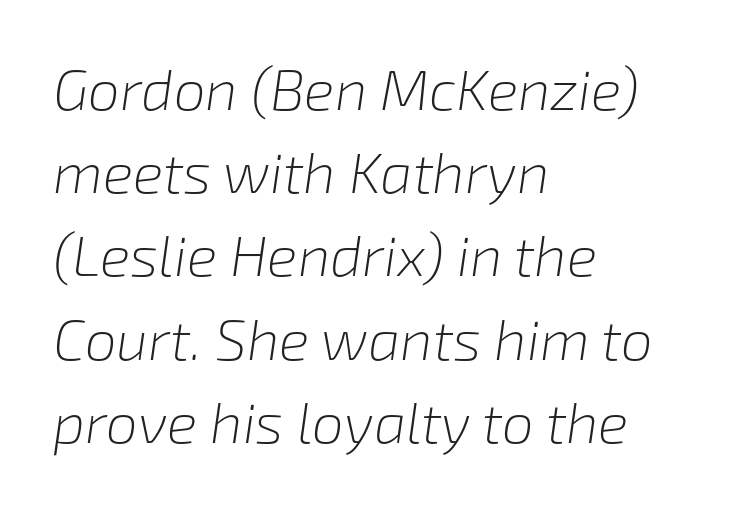
The image shows 57 px light type, italic (leaning right); set left-aligned, normal line spacing (1.46x), normal letter spacing, not underlined; low stroke contrast and a medium x-height.
